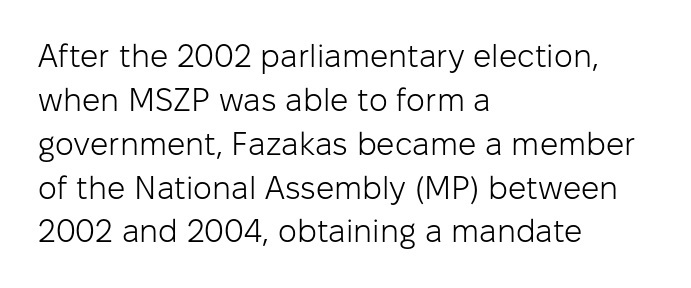
{"serif": "no", "italic": "no", "bold": "no", "weight": "light", "width": "normal", "stroke_contrast": "low", "x_height": "medium", "monospaced": "no", "underline": "no", "align": "left", "line_spacing": "normal", "line_spacing_ratio": 1.37, "letter_spacing": "normal", "letter_spacing_em": 0.0, "glyph_px": 32}
